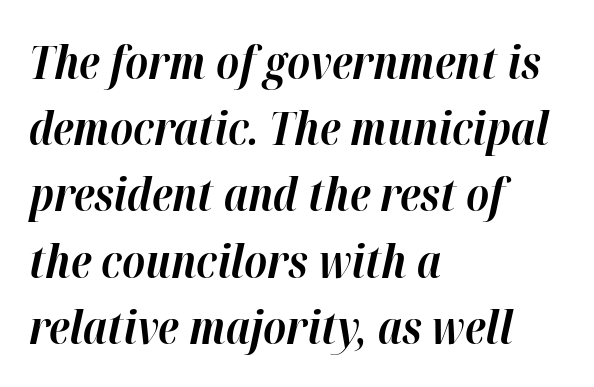
Any mark beneath the type? The region is blank. Does the leading feel generous? No, just average. You could not count columns in this text — the font is proportionally spaced. The letters are slanted; this is an italic face.
